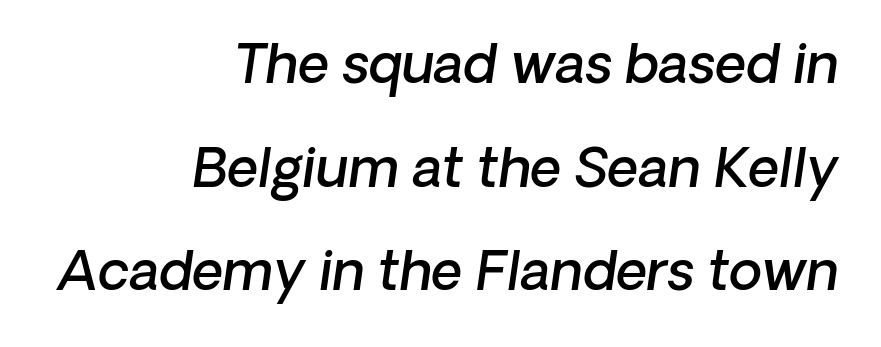
{"serif": "no", "bold": "semi", "weight": "semibold", "width": "normal", "stroke_contrast": "low", "x_height": "medium", "monospaced": "no", "underline": "no", "align": "right", "line_spacing": "loose", "line_spacing_ratio": 1.92, "letter_spacing": "normal", "letter_spacing_em": 0.0, "glyph_px": 54}
